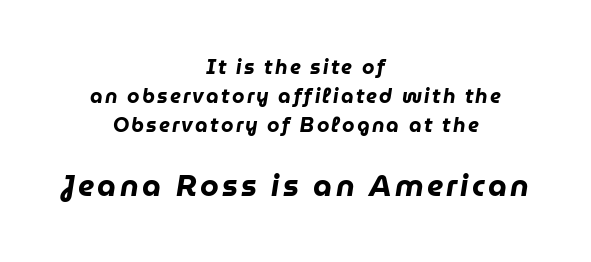
Chunky letters — that's bold for sure. In terms of posture, this sample is oblique. In this sample the second text group is rendered at the bigger scale. Leading: standard.
